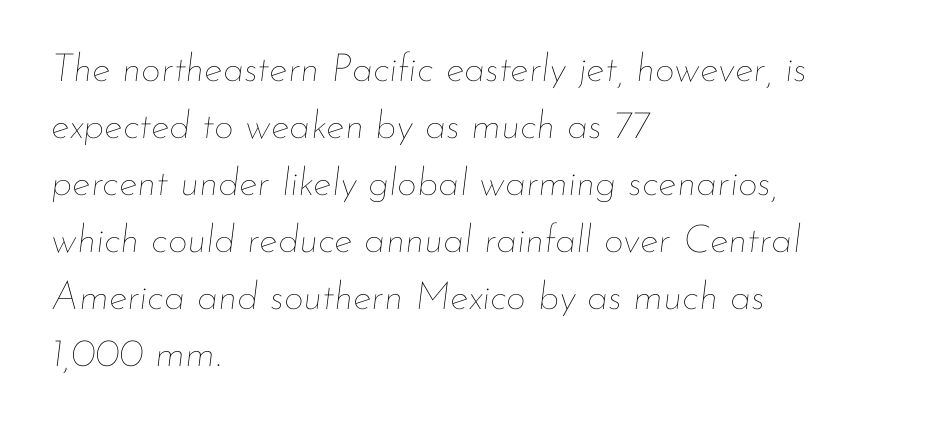
Q: Is the text bold? A: No.
Q: Is the text italic (slanted)? A: Yes, it leans right by about 7 degrees.
Q: Is the text underlined? A: No.
Q: How is the paragraph aligned? A: Left-aligned.
Q: Is the spacing between letters normal or unusually wide? A: Normal.
Q: Is the spacing between lines tight, normal or loose? A: Normal.
Q: Width (condensed, normal, or wide)? A: Normal.
Q: Stroke contrast? A: Low.
Q: x-height? A: Small.
Q: Monospaced? A: No.
